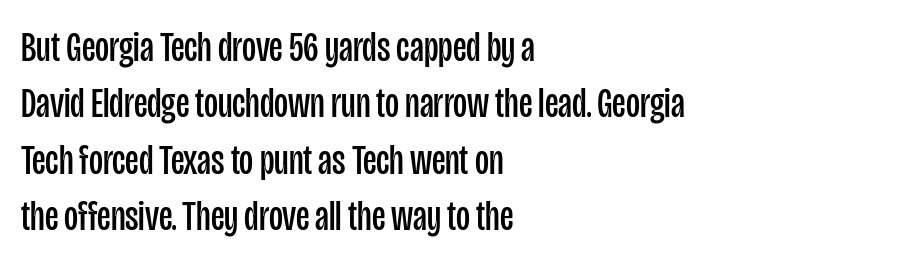
The image shows 43 px regular-weight, condensed sans-serif type, upright; set left-aligned, normal line spacing (1.31x), normal letter spacing, not underlined; low stroke contrast and a large x-height.
